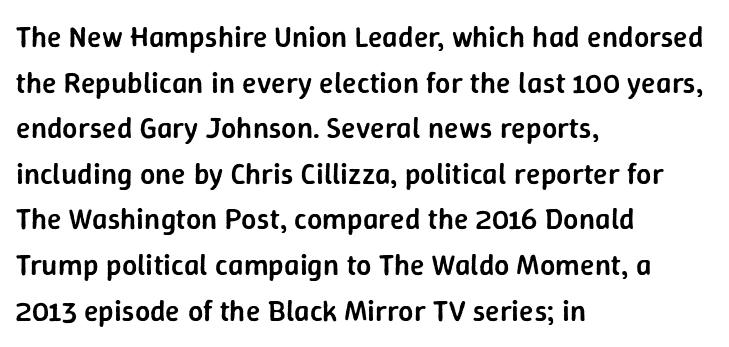
{"serif": "no", "italic": "no", "bold": "semi", "weight": "semibold", "width": "normal", "stroke_contrast": "low", "x_height": "medium", "monospaced": "no", "underline": "no", "align": "left", "line_spacing": "normal", "line_spacing_ratio": 1.52, "letter_spacing": "normal", "letter_spacing_em": 0.0, "glyph_px": 30}
